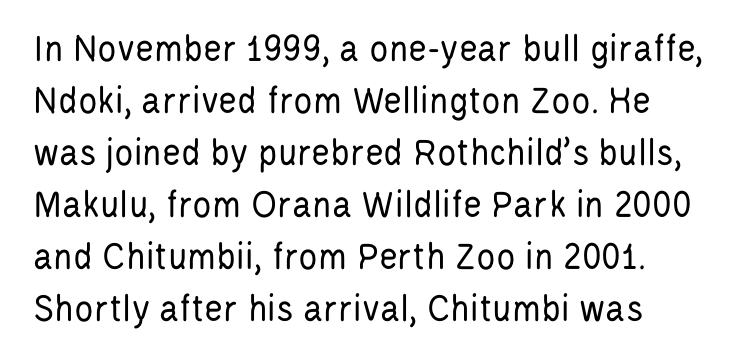
The image shows 40 px regular-weight, condensed sans-serif type, upright; set left-aligned, normal line spacing (1.3x), normal letter spacing, not underlined; low stroke contrast and a large x-height.
